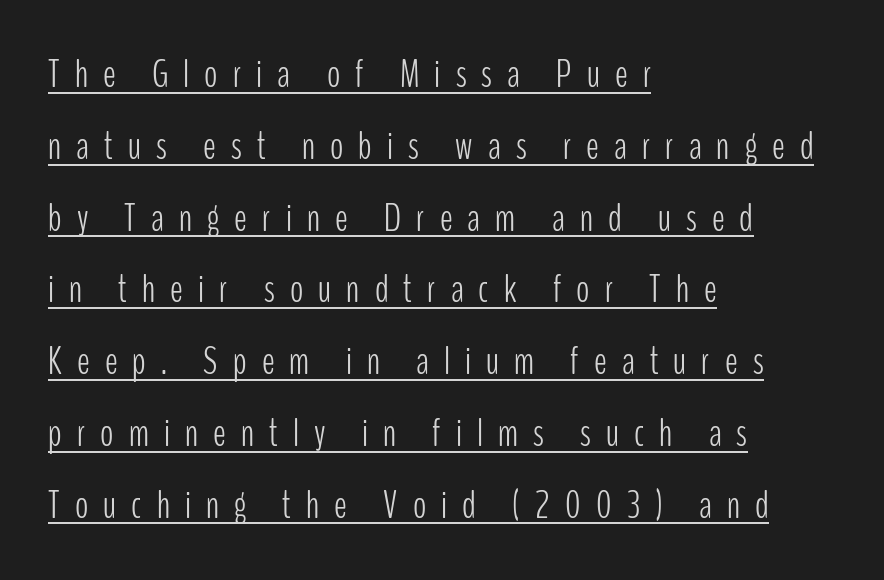
Q: Is the text bold? A: No.
Q: Is the text italic (slanted)? A: No, it is upright.
Q: Is the typeface a serif or a sans-serif typeface? A: Sans-serif.
Q: Is the text underlined? A: Yes.
Q: How is the paragraph aligned? A: Left-aligned.
Q: Is the spacing between letters normal or unusually wide? A: Unusually wide.
Q: Width (condensed, normal, or wide)? A: Condensed.
Q: Stroke contrast? A: Low.
Q: x-height? A: Medium.
Q: Monospaced? A: No.
